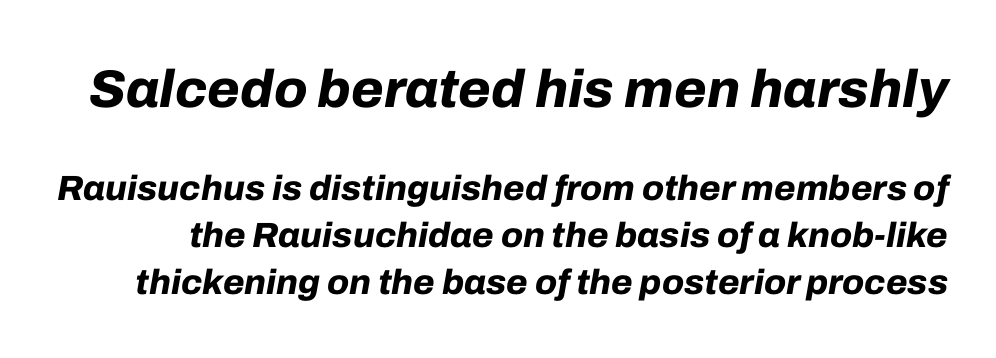
The image shows 53 px bold type, italic (leaning right); set normal line spacing (1.34x), normal letter spacing, not underlined; the first (top) block is 1.51x larger; low stroke contrast and a medium x-height.
